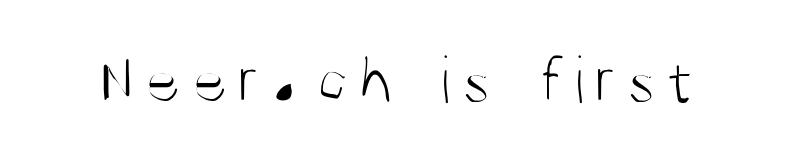
Q: Is the text bold? A: No.
Q: Is the text italic (slanted)? A: No, it is upright.
Q: Is the typeface a serif or a sans-serif typeface? A: Sans-serif.
Q: Is the text underlined? A: No.
Q: Width (condensed, normal, or wide)? A: Condensed.
Q: Stroke contrast? A: Medium.
Q: x-height? A: Large.
Q: Monospaced? A: No.
